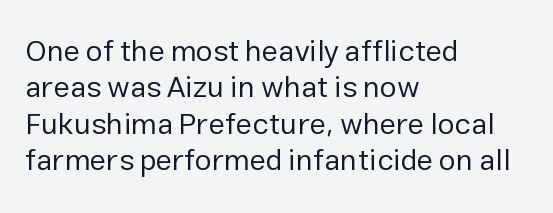
The image shows 30 px regular-weight sans-serif type, upright; set left-aligned, line spacing 1.21x, normal letter spacing, not underlined; low stroke contrast and a medium x-height.
